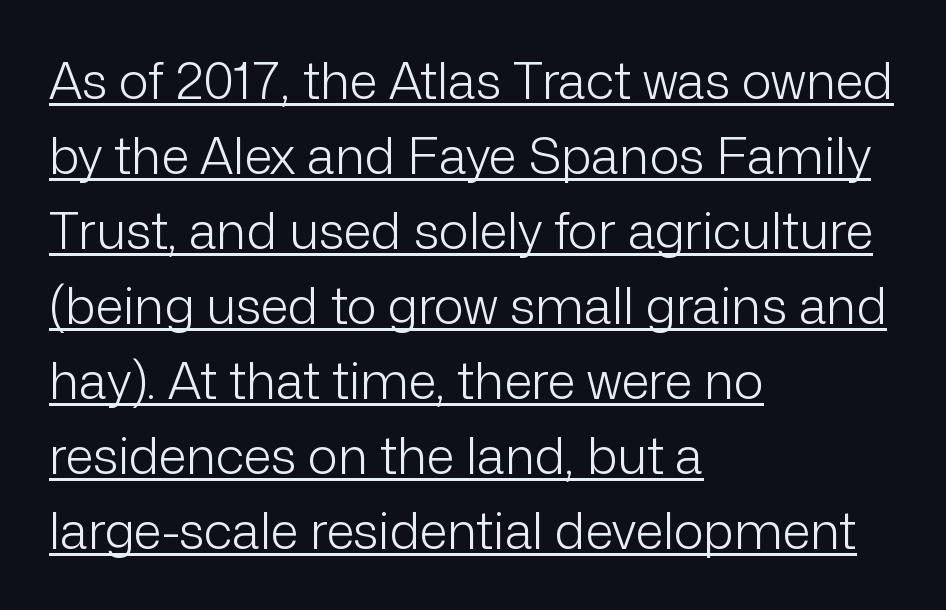
{"serif": "no", "italic": "no", "bold": "no", "weight": "light", "width": "normal", "stroke_contrast": "low", "x_height": "medium", "monospaced": "no", "underline": "yes", "align": "left", "line_spacing": "normal", "line_spacing_ratio": 1.47, "letter_spacing": "normal", "letter_spacing_em": 0.0, "glyph_px": 51}
